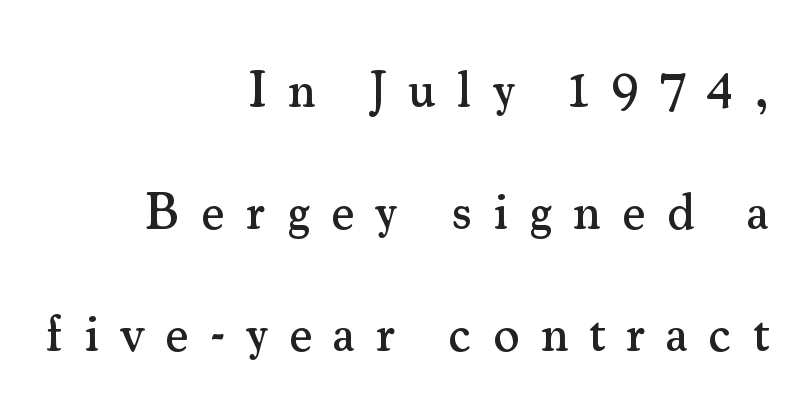
Q: Is the text italic (slanted)? A: No, it is upright.
Q: Is the typeface a serif or a sans-serif typeface? A: Serif.
Q: Is the text underlined? A: No.
Q: How is the paragraph aligned? A: Right-aligned.
Q: Is the spacing between letters normal or unusually wide? A: Unusually wide.
Q: Is the spacing between lines tight, normal or loose? A: Loose.
Q: Width (condensed, normal, or wide)? A: Normal.
Q: Stroke contrast? A: Medium.
Q: x-height? A: Small.
Q: Monospaced? A: No.
